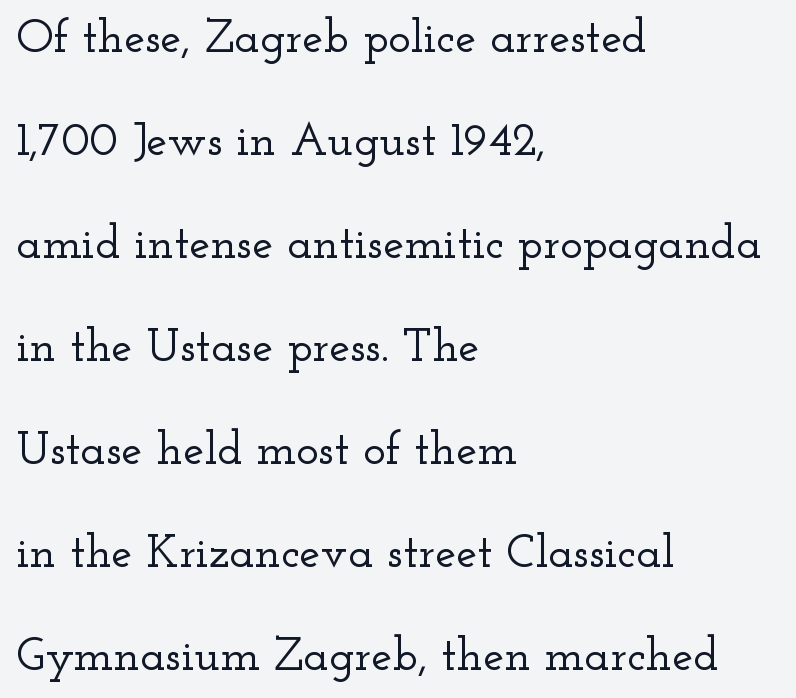
Q: Is the text italic (slanted)? A: No, it is upright.
Q: Is the typeface a serif or a sans-serif typeface? A: Serif.
Q: Is the text underlined? A: No.
Q: How is the paragraph aligned? A: Left-aligned.
Q: Is the spacing between letters normal or unusually wide? A: Normal.
Q: Is the spacing between lines tight, normal or loose? A: Loose.
Q: Width (condensed, normal, or wide)? A: Wide.
Q: Stroke contrast? A: Low.
Q: x-height? A: Small.
Q: Monospaced? A: No.
